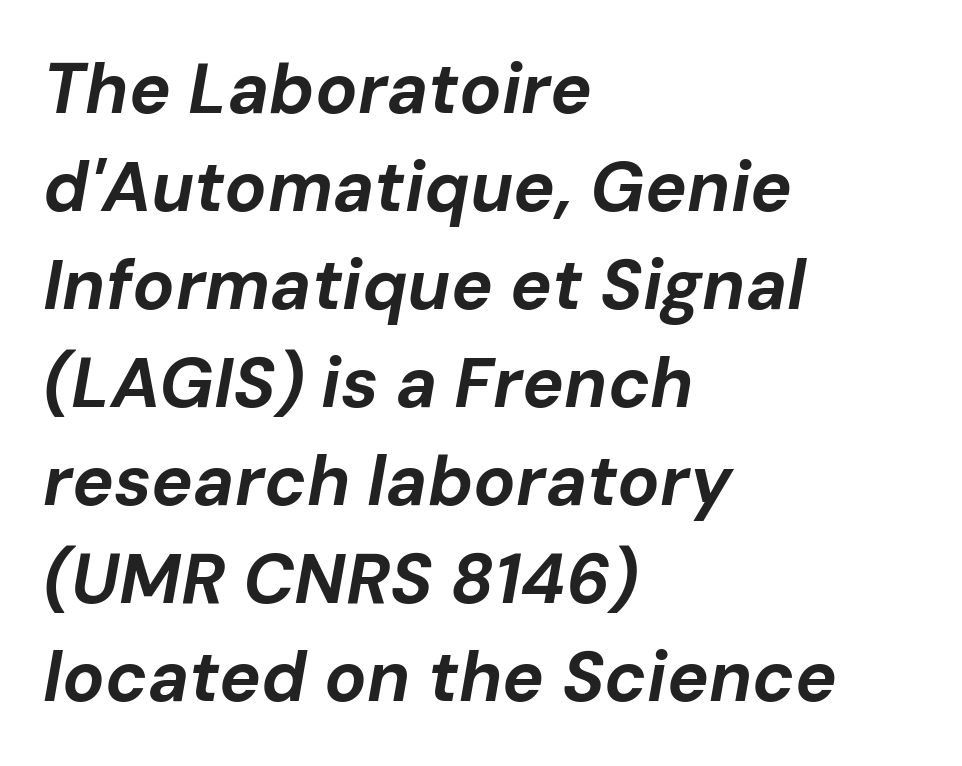
Emphasis by weight is at full strength: bold. Anything drawn beneath the words? Only blank space. Here the designer chose a conventional face with non-uniform glyph widths. The face used here is rendered with its standard letterfit. The text block is weighted toward the left margin, trailing off unevenly rightward.
